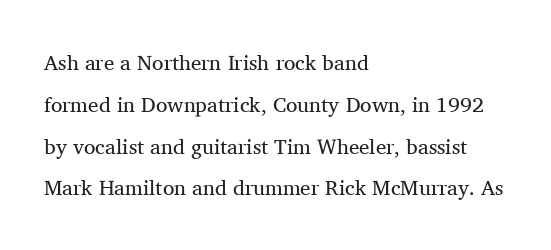
Q: Is the text bold? A: No.
Q: Is the text italic (slanted)? A: No, it is upright.
Q: Is the text underlined? A: No.
Q: How is the paragraph aligned? A: Left-aligned.
Q: Is the spacing between letters normal or unusually wide? A: Normal.
Q: Is the spacing between lines tight, normal or loose? A: Loose.
